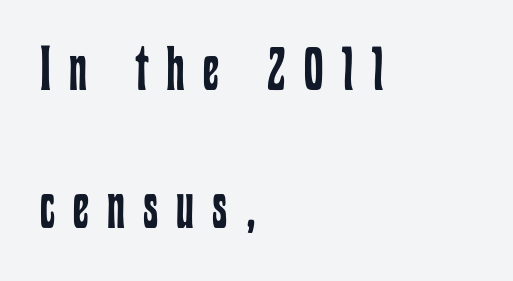
Q: Is the text bold? A: No.
Q: Is the text italic (slanted)? A: No, it is upright.
Q: Is the text underlined? A: No.
Q: How is the paragraph aligned? A: Left-aligned.
Q: Is the spacing between letters normal or unusually wide? A: Unusually wide.
Q: Is the spacing between lines tight, normal or loose? A: Loose.
Q: Width (condensed, normal, or wide)? A: Condensed.
Q: Stroke contrast? A: Low.
Q: x-height? A: Medium.
Q: Monospaced? A: No.
